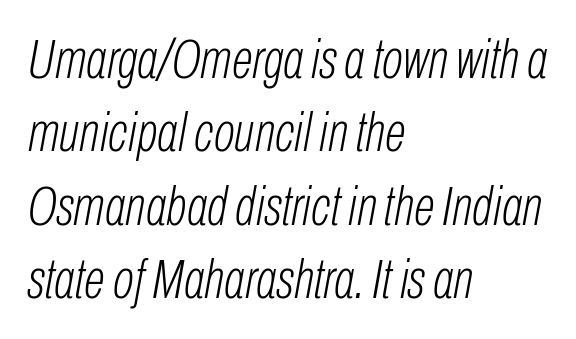
Quick note: italic. Line starts are locked; line ends wander. Only glyphs here, with clear space below each row. The rendering uses natural spacing where letterforms have individual widths. Observe the ordinary spacing: letters are neighbours, not strangers.
